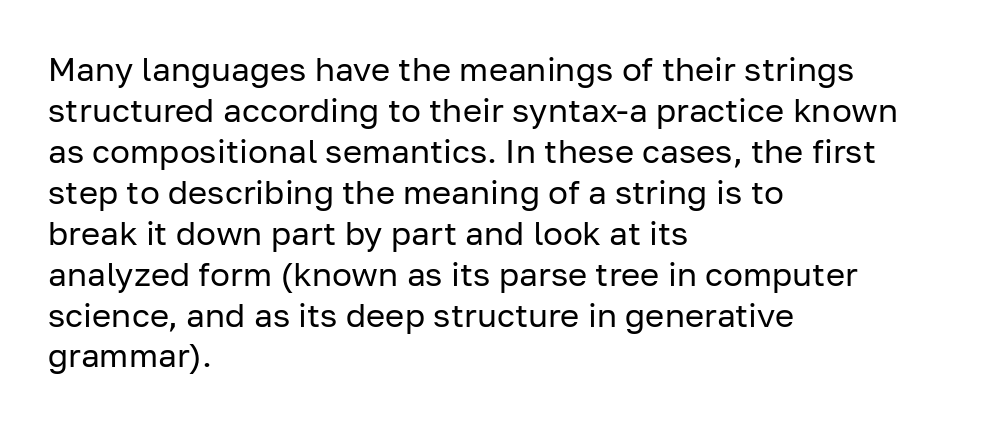
Do the characters align in a grid? No, the font is proportional. This sample uses plain, unmodified letter spacing. The lettering stays uniformly vertical, giving the passage a roman look. A bare baseline throughout the passage. Font category for this specimen: sans-serif. Ink coverage per letter is moderate at most.
